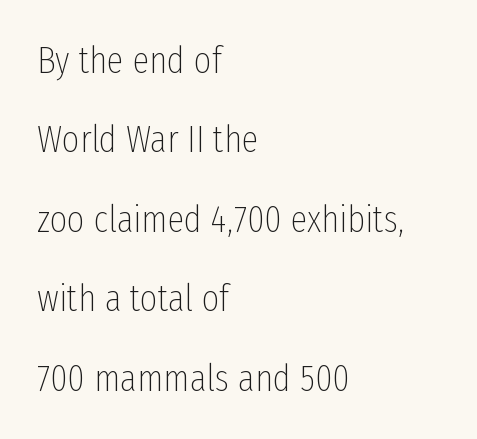
Do the characters align in a grid? No, the font is proportional. This rendering uses left alignment, leaving the right contour irregular. The weight would be labelled regular, book, light, or lighter still. Typographically, this falls in the sans-serif category. The horizontal fit of the characters is conventional and even.
